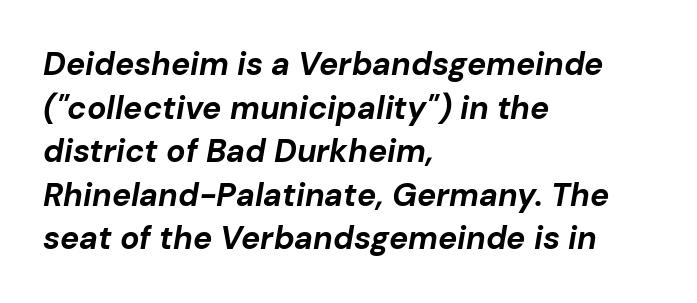
The image shows 32 px bold type, italic (leaning right); set left-aligned, normal line spacing (1.36x), normal letter spacing, not underlined; low stroke contrast and a medium x-height.
